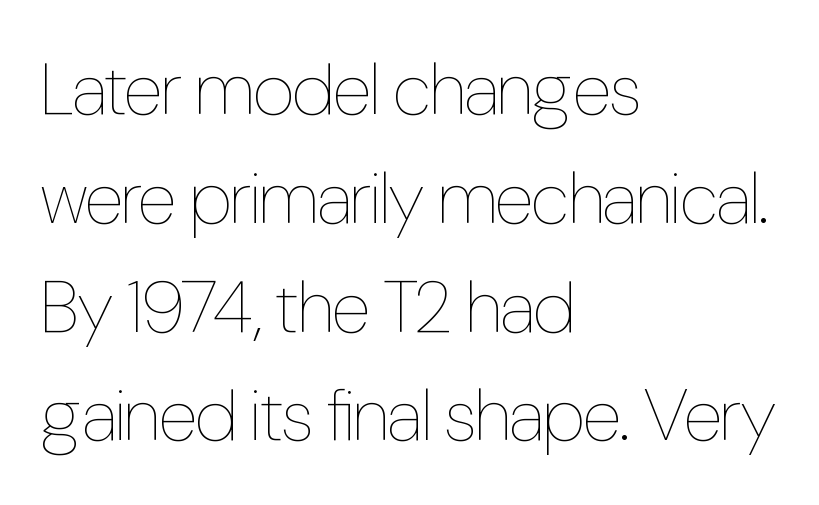
Q: Is the text bold? A: No.
Q: Is the text italic (slanted)? A: No, it is upright.
Q: Is the text underlined? A: No.
Q: How is the paragraph aligned? A: Left-aligned.
Q: Is the spacing between letters normal or unusually wide? A: Normal.
Q: Is the spacing between lines tight, normal or loose? A: Normal.
Q: Width (condensed, normal, or wide)? A: Condensed.
Q: Stroke contrast? A: Low.
Q: x-height? A: Medium.
Q: Monospaced? A: No.
